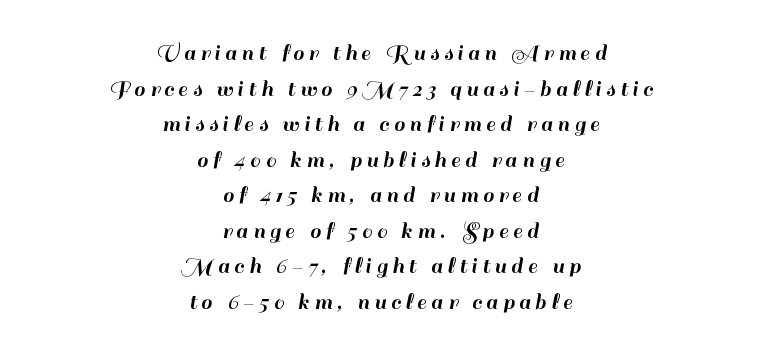
{"underline": "no", "align": "center", "line_spacing": "normal", "line_spacing_ratio": 1.48, "letter_spacing": "wide", "letter_spacing_em": 0.2, "glyph_px": 24}
